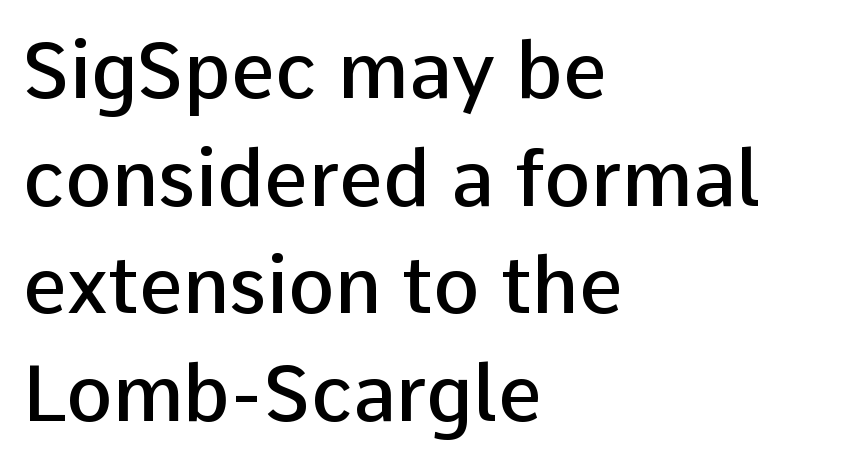
Does the weight exceed regular? Yes, but only to semibold. Underline: absent. Regarding serifs, this sample does without them. Note the varied advance widths — an 'i' is clearly narrower than an 'm'. The block of text has a typical density, with ordinary space between rows.
